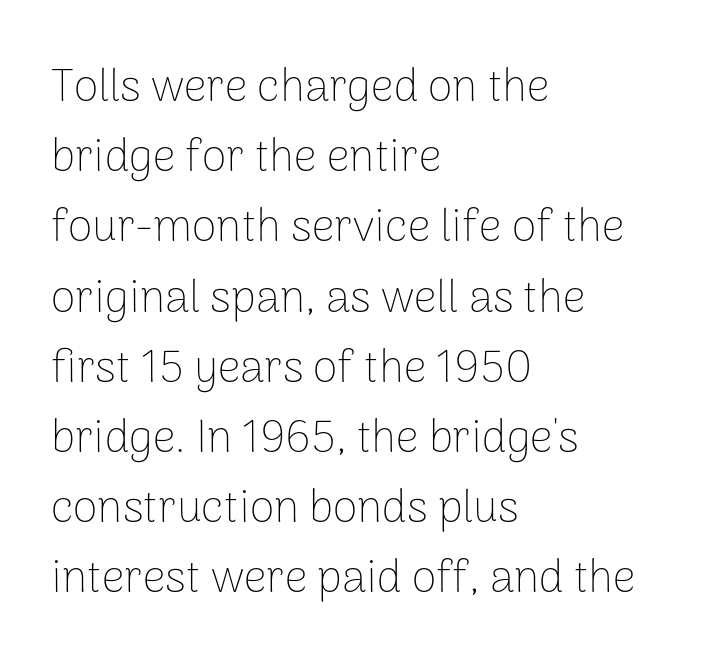
{"serif": "no", "italic": "no", "bold": "no", "weight": "thin", "width": "normal", "stroke_contrast": "low", "x_height": "medium", "monospaced": "no", "underline": "no", "align": "left", "line_spacing": "normal", "line_spacing_ratio": 1.56, "letter_spacing": "normal", "letter_spacing_em": 0.0, "glyph_px": 45}
